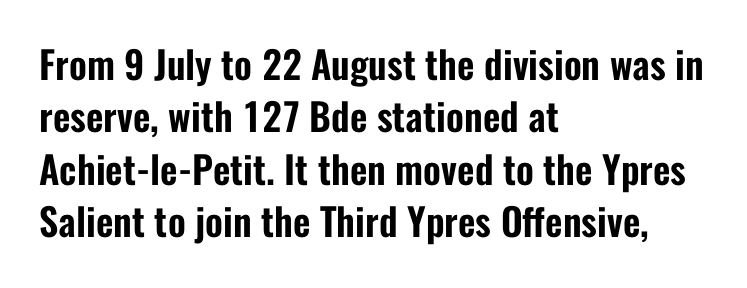
Q: Is the text italic (slanted)? A: No, it is upright.
Q: Is the typeface a serif or a sans-serif typeface? A: Sans-serif.
Q: Is the text underlined? A: No.
Q: How is the paragraph aligned? A: Left-aligned.
Q: Is the spacing between letters normal or unusually wide? A: Normal.
Q: Is the spacing between lines tight, normal or loose? A: Normal.
Q: Width (condensed, normal, or wide)? A: Condensed.
Q: Stroke contrast? A: Low.
Q: x-height? A: Medium.
Q: Monospaced? A: No.
